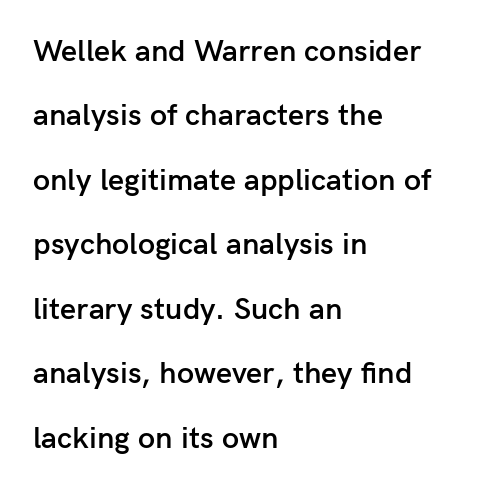
The image shows 31 px semibold sans-serif type, upright; set left-aligned, loose line spacing (2.08x), normal letter spacing, not underlined; low stroke contrast and a medium x-height.
